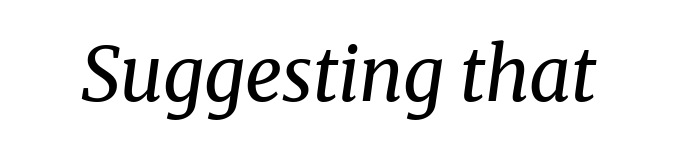
Students, note that the glyphs here touch the page at normal intervals. Stroke mass is kept to a normal reading level or below. A typesetter would call this proportional, since set widths differ per character. The font family rendered here belongs to the serif group. These lines were composed using italics. The string is rendered with underlining switched off.
